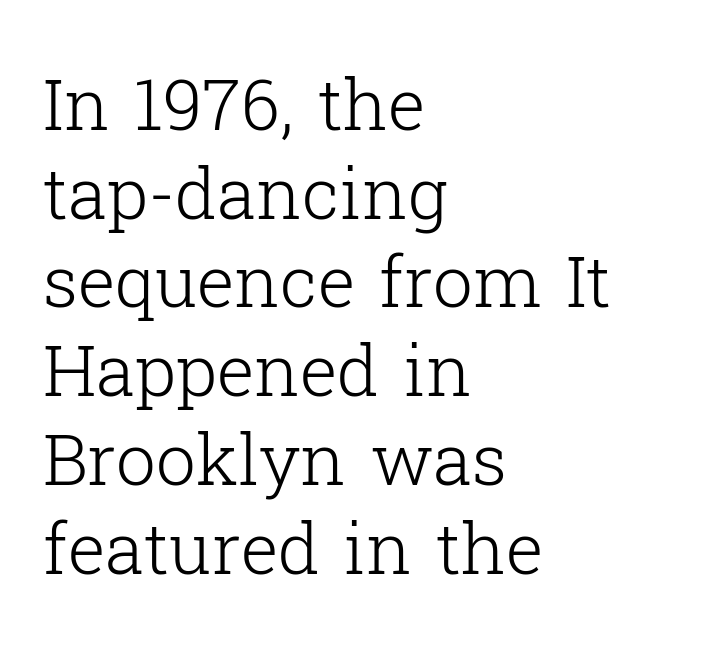
The image shows 71 px light serif type, upright; set left-aligned, normal line spacing (1.25x), normal letter spacing, not underlined; low stroke contrast and a medium x-height.
